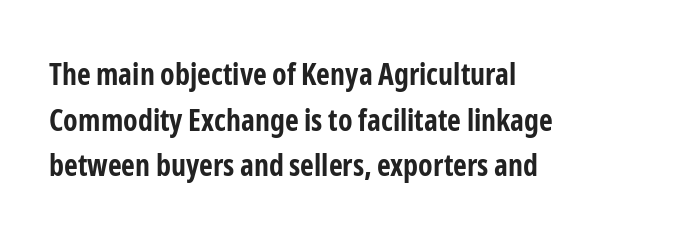
{"serif": "no", "italic": "no", "bold": "yes", "weight": "bold", "width": "condensed", "stroke_contrast": "low", "x_height": "medium", "monospaced": "no", "underline": "no", "align": "left", "line_spacing": "normal", "line_spacing_ratio": 1.52, "letter_spacing": "normal", "letter_spacing_em": 0.0, "glyph_px": 30}
